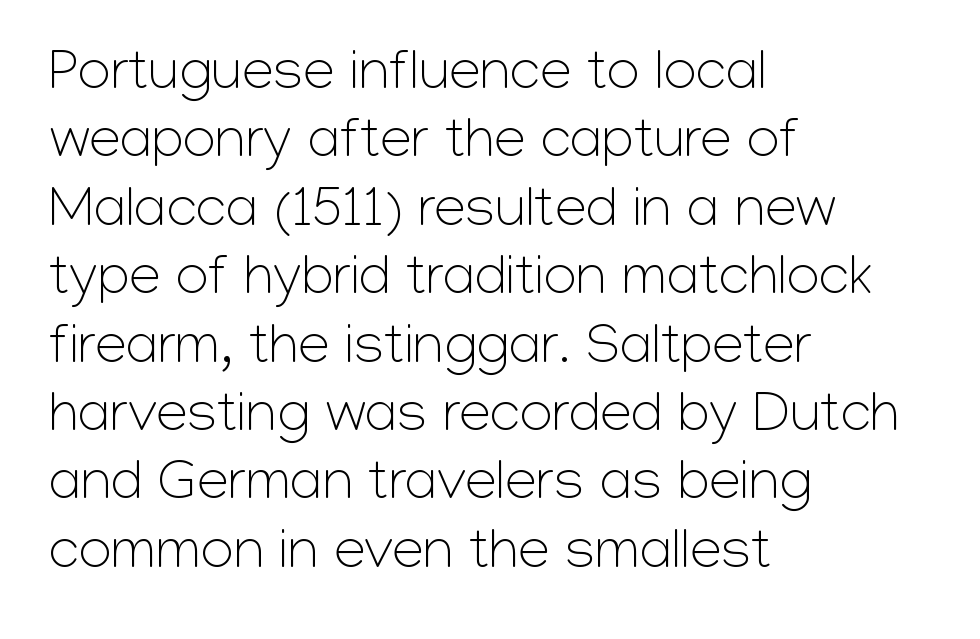
{"serif": "no", "italic": "no", "bold": "no", "weight": "light", "width": "normal", "stroke_contrast": "low", "x_height": "medium", "monospaced": "no", "underline": "no", "align": "left", "line_spacing_ratio": 1.2, "letter_spacing": "normal", "letter_spacing_em": 0.0, "glyph_px": 57}
